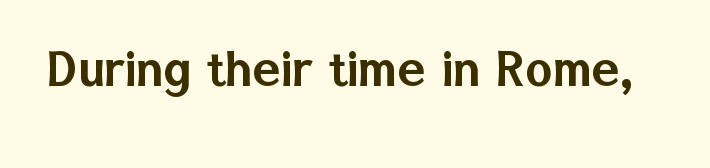
The image shows 58 px sans-serif type, upright; set normal letter spacing, not underlined; low stroke contrast and a medium x-height.
